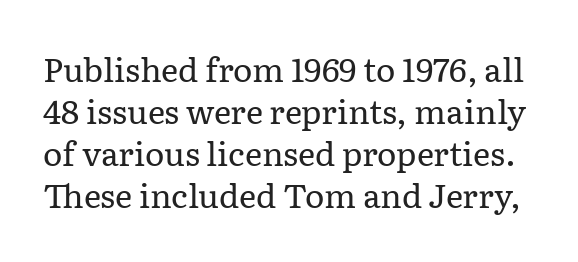
{"serif": "yes", "italic": "no", "bold": "no", "weight": "regular", "width": "normal", "stroke_contrast": "low", "x_height": "medium", "monospaced": "no", "underline": "no", "line_spacing": "normal", "line_spacing_ratio": 1.27, "letter_spacing": "normal", "letter_spacing_em": 0.0, "glyph_px": 33}
